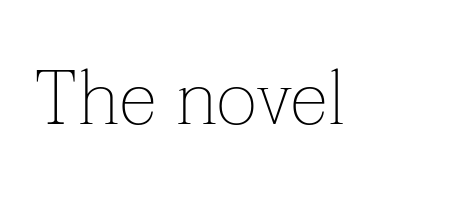
Q: Is the text bold? A: No.
Q: Is the text italic (slanted)? A: No, it is upright.
Q: Is the typeface a serif or a sans-serif typeface? A: Serif.
Q: Is the text underlined? A: No.
Q: Is the spacing between letters normal or unusually wide? A: Normal.
Q: Width (condensed, normal, or wide)? A: Normal.
Q: Stroke contrast? A: Low.
Q: x-height? A: Medium.
Q: Monospaced? A: No.
